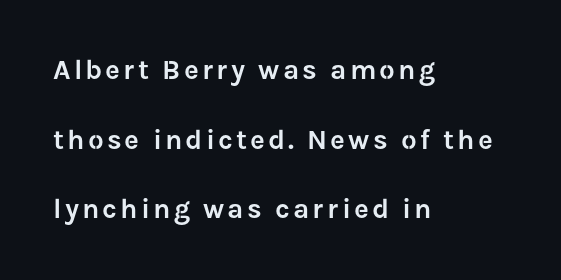
The characters display no serif detailing; their extremities are plain. Loosely led — the rows are spread out. Spacing verdict: proportional, widths tailored to each character. The lines are quadded left. In terms of posture, this sample is upright. The string is rendered with underlining switched off.
